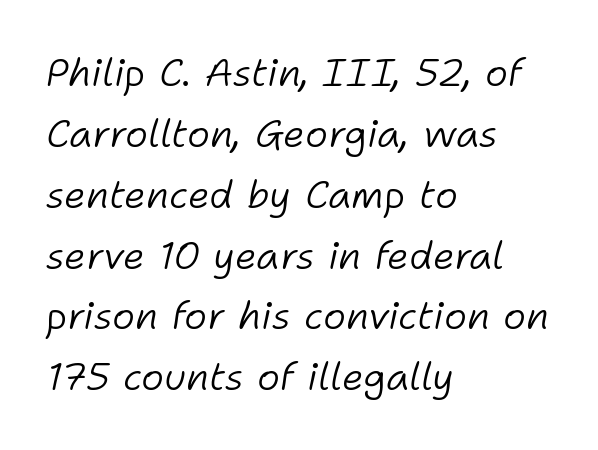
Notice how the stems are inclined rather than vertical — that's the hallmark of italics. No letter is thick-stroked: the sample isn't bold. Plain, unruled lines of type. Tracking value appears to be zero — textbook default spacing. The passage is arranged the way most books set body copy — flush left. A typesetter would call this proportional, since set widths differ per character.
